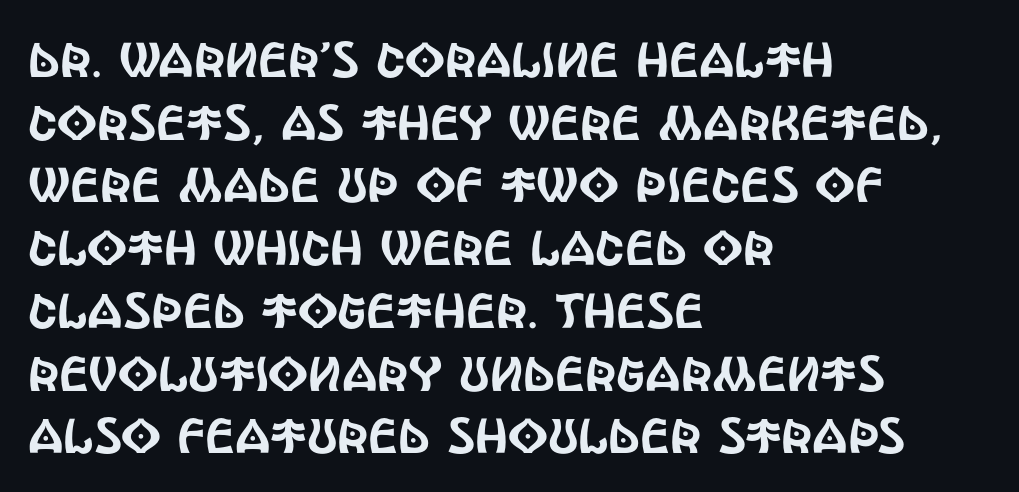
Rule under the text: the space is simply empty. In terms of letterspacing, this is plain default setting. Character widths vary here, with narrow letters taking less room than wide ones. Tall strokes in this sample are plumb rather than angled.
